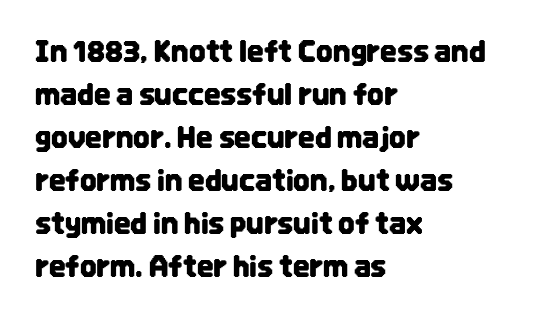
Q: Is the text italic (slanted)? A: No, it is upright.
Q: Is the typeface a serif or a sans-serif typeface? A: Sans-serif.
Q: Is the text underlined? A: No.
Q: How is the paragraph aligned? A: Left-aligned.
Q: Is the spacing between letters normal or unusually wide? A: Normal.
Q: Is the spacing between lines tight, normal or loose? A: Normal.
Q: Width (condensed, normal, or wide)? A: Condensed.
Q: Stroke contrast? A: Low.
Q: x-height? A: Large.
Q: Monospaced? A: No.
